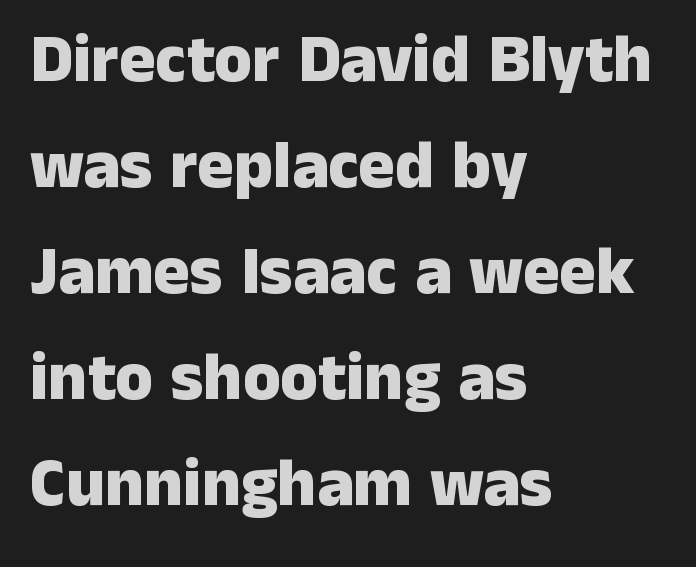
The image shows 68 px heavy sans-serif type, upright; set left-aligned, normal line spacing (1.56x), normal letter spacing, not underlined; low stroke contrast and a medium x-height.
